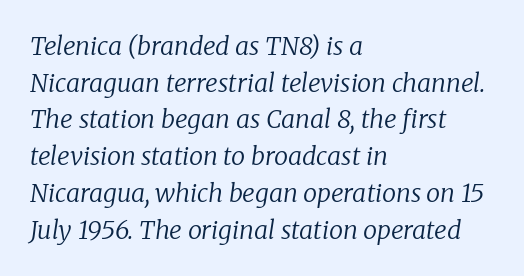
Q: Is the text bold? A: No.
Q: Is the text italic (slanted)? A: Yes, it leans right by about 8 degrees.
Q: Is the text underlined? A: No.
Q: How is the paragraph aligned? A: Left-aligned.
Q: Is the spacing between letters normal or unusually wide? A: Normal.
Q: Is the spacing between lines tight, normal or loose? A: Normal.
